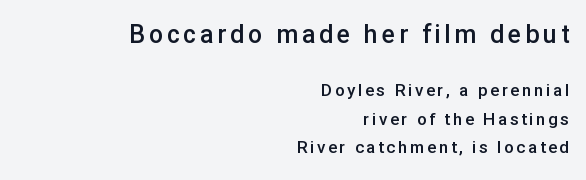
{"italic": "no", "bold": "semi", "underline": "no", "align": "right", "line_spacing": "normal", "line_spacing_ratio": 1.66, "larger_block": "first", "size_ratio": 1.47, "glyph_px": 25}
